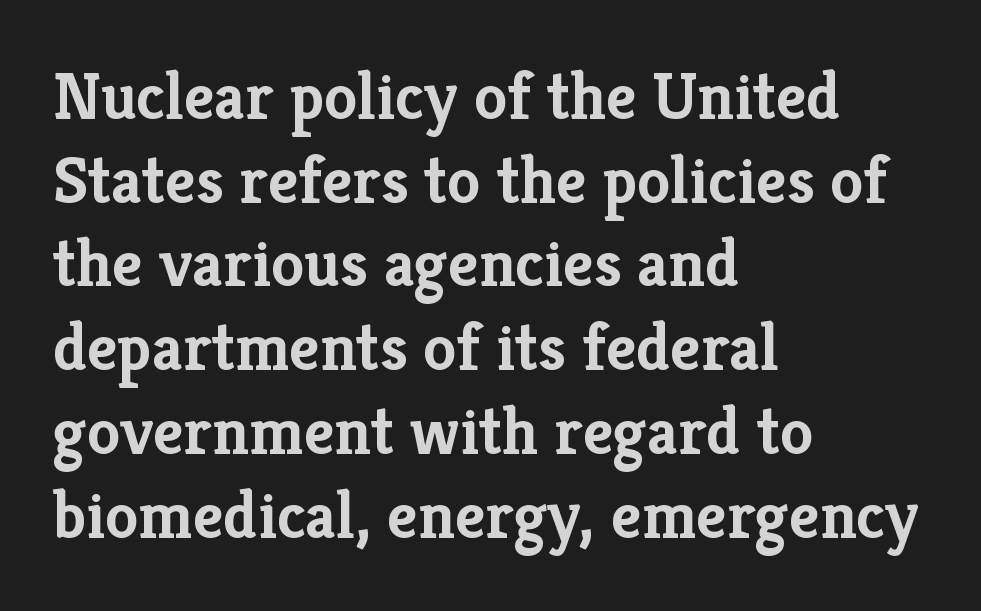
Any mark beneath the type? The region is blank. The letters carry serifs — small finishing strokes at the ends of their stems. Do the characters align in a grid? No, the font is proportional. In terms of letterspacing, this is plain default setting.
